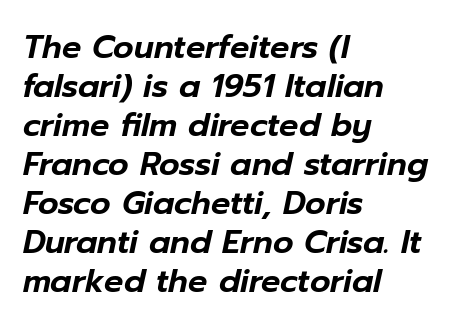
{"italic": "yes", "lean": "right", "slant_degrees": 12, "width": "normal", "stroke_contrast": "low", "x_height": "medium", "monospaced": "no", "underline": "no", "align": "left", "line_spacing_ratio": 1.22, "letter_spacing": "normal", "letter_spacing_em": 0.0, "glyph_px": 32}
